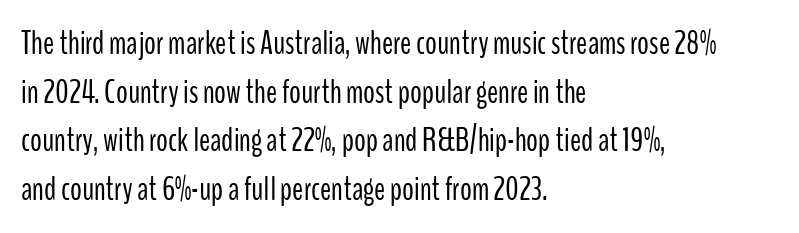
The rendering anchors every line to the left-hand side. The axis of the letterforms is exactly vertical. Check where the strokes stop: nothing finishes them off — pure sans. Caption: standard tracking, unaltered. Stems here are at most as thick as an everyday book face. This rendering features lettering with no underline.
